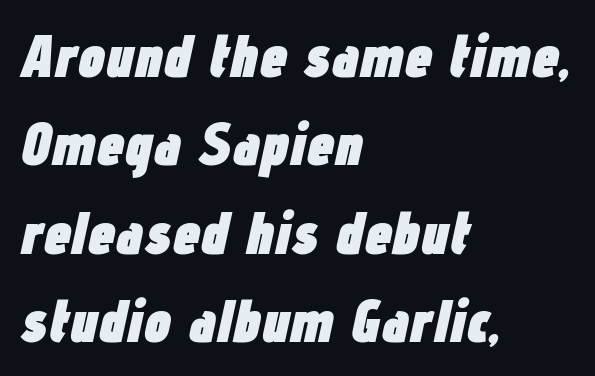
{"italic": "yes", "lean": "right", "slant_degrees": 12, "bold": "yes", "weight": "heavy", "width": "condensed", "stroke_contrast": "low", "x_height": "medium", "monospaced": "no", "underline": "no", "align": "left", "line_spacing": "normal", "line_spacing_ratio": 1.45, "letter_spacing": "normal", "letter_spacing_em": 0.0, "glyph_px": 61}
